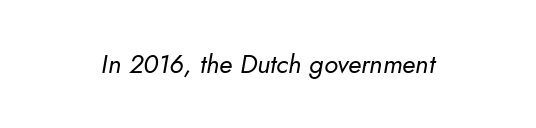
{"italic": "yes", "lean": "right", "slant_degrees": 5, "bold": "no", "underline": "no", "align": "center", "letter_spacing": "normal", "letter_spacing_em": 0.0, "glyph_px": 26}
